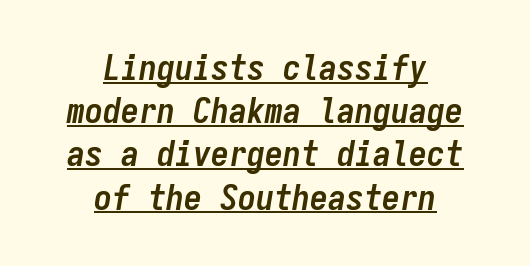
{"italic": "yes", "lean": "right", "slant_degrees": 9, "bold": "yes", "weight": "semibold", "width": "condensed", "stroke_contrast": "low", "x_height": "medium", "monospaced": "yes", "underline": "yes", "align": "center", "line_spacing_ratio": 1.2, "letter_spacing": "normal", "letter_spacing_em": 0.0, "glyph_px": 36}
